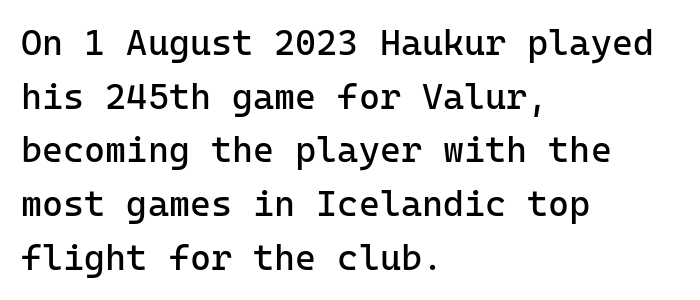
{"serif": "no", "italic": "no", "bold": "no", "weight": "regular", "width": "normal", "stroke_contrast": "low", "x_height": "medium", "monospaced": "yes", "underline": "no", "align": "left", "line_spacing": "normal", "line_spacing_ratio": 1.49, "letter_spacing": "normal", "letter_spacing_em": 0.0, "glyph_px": 36}
